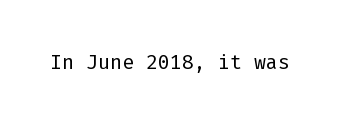
Posture: upright roman. Short note: letters normally spaced. The weight would be labelled regular, book, light, or lighter still. Lines of text with bare space underneath.
